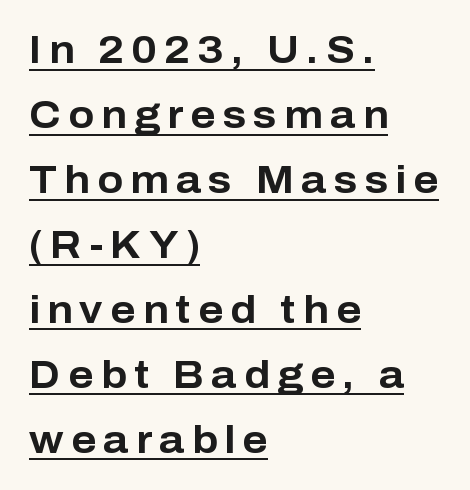
The image shows 38 px bold sans-serif type, upright; set left-aligned, line spacing 1.71x, underlined; low stroke contrast and a medium x-height.
